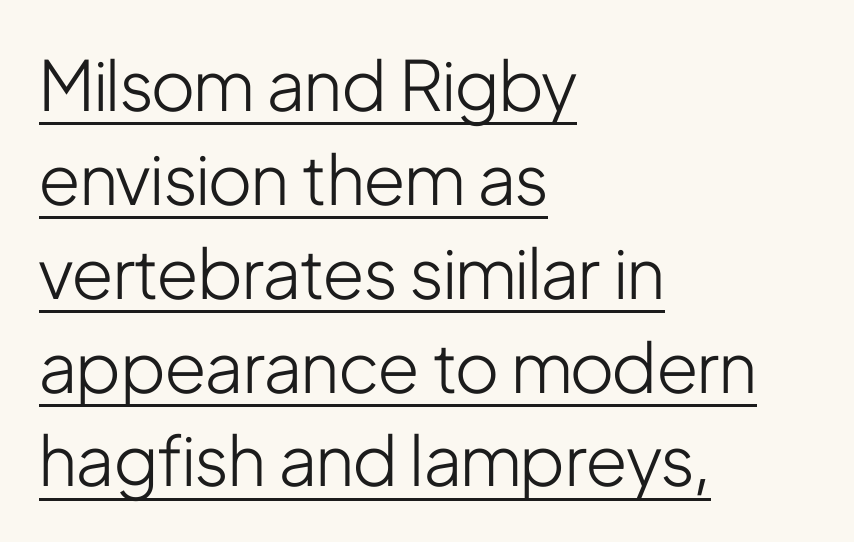
The image shows 69 px light, condensed sans-serif type, upright; set left-aligned, normal line spacing (1.36x), normal letter spacing, underlined; low stroke contrast and a medium x-height.
